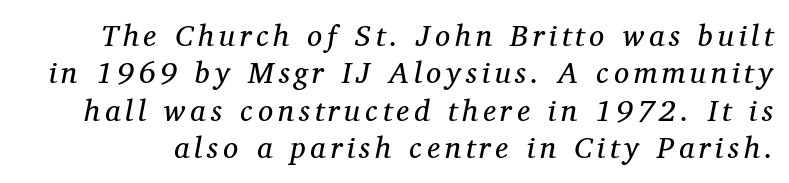
{"serif": "yes", "italic": "yes", "lean": "right", "slant_degrees": 12, "bold": "no", "weight": "regular", "width": "normal", "stroke_contrast": "medium", "x_height": "medium", "monospaced": "no", "underline": "no", "line_spacing": "normal", "line_spacing_ratio": 1.25, "glyph_px": 30}
